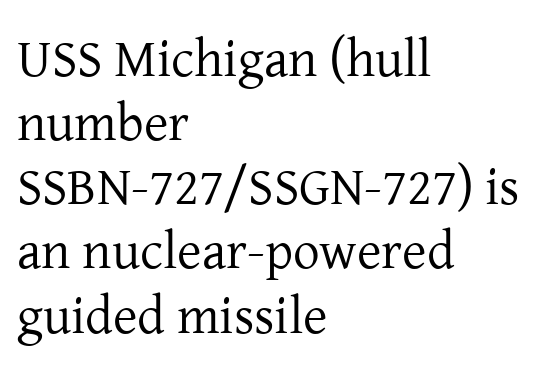
The letters sit at their default tracking, neither squeezed nor spread. The words here are not underlined. Every character sits straight up, as roman type does. A light-to-regular cut is what we see here. Here the designer chose a conventional face with non-uniform glyph widths. The lines are quadded left.
